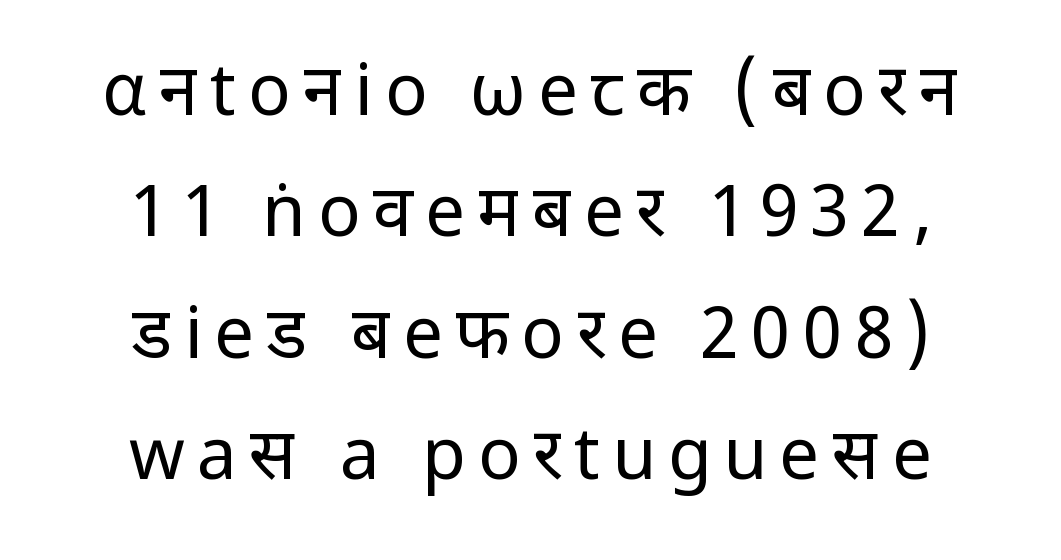
The image shows 71 px regular-weight sans-serif type, upright; set centered, line spacing 1.71x, not underlined; low stroke contrast and a medium x-height.
